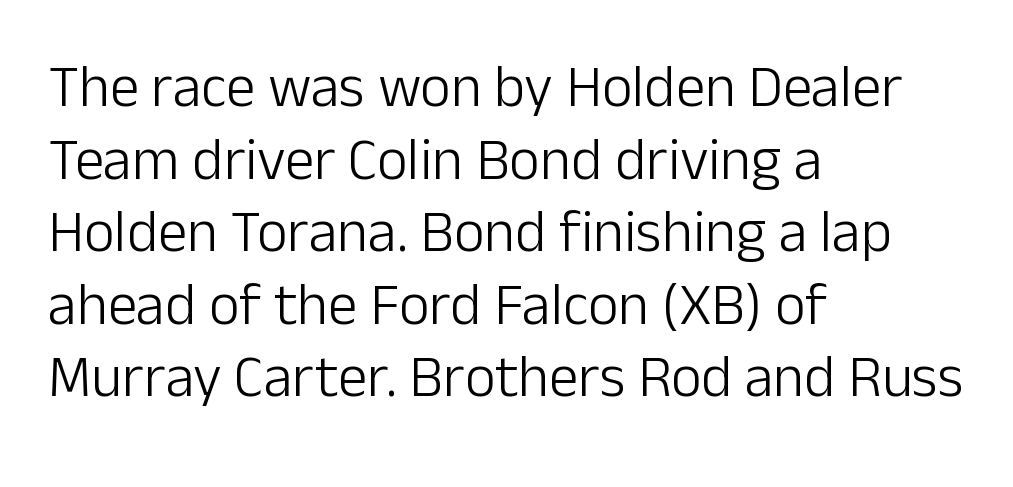
Q: Is the text bold? A: No.
Q: Is the text italic (slanted)? A: No, it is upright.
Q: Is the typeface a serif or a sans-serif typeface? A: Sans-serif.
Q: Is the text underlined? A: No.
Q: How is the paragraph aligned? A: Left-aligned.
Q: Is the spacing between letters normal or unusually wide? A: Normal.
Q: Width (condensed, normal, or wide)? A: Normal.
Q: Stroke contrast? A: Low.
Q: x-height? A: Medium.
Q: Monospaced? A: No.
